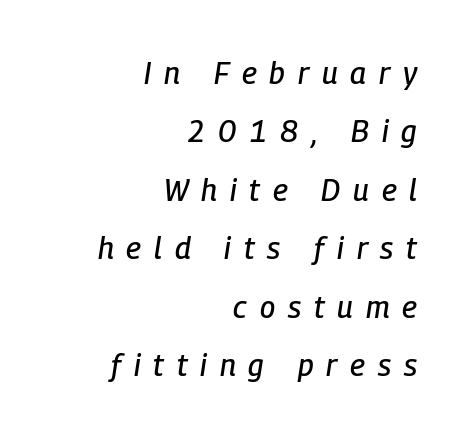
Alignment: flush right. Characters follow at a spacing far wider than the type designer built in. The passage shown stacks its lines with a broad gap. A typesetter would mark this as italic. Check the space under the baseline: it is left empty. Looks like regular typesetting: each glyph gets only the width it needs.
